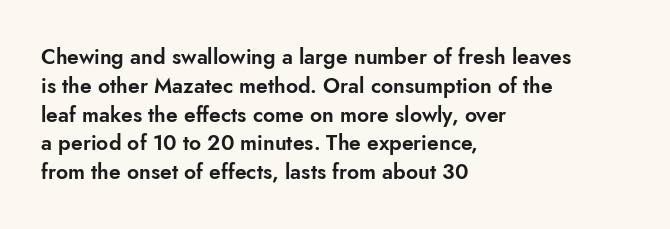
{"italic": "no", "underline": "no", "align": "left", "line_spacing": "normal", "line_spacing_ratio": 1.37, "letter_spacing": "normal", "letter_spacing_em": 0.0, "glyph_px": 21}
